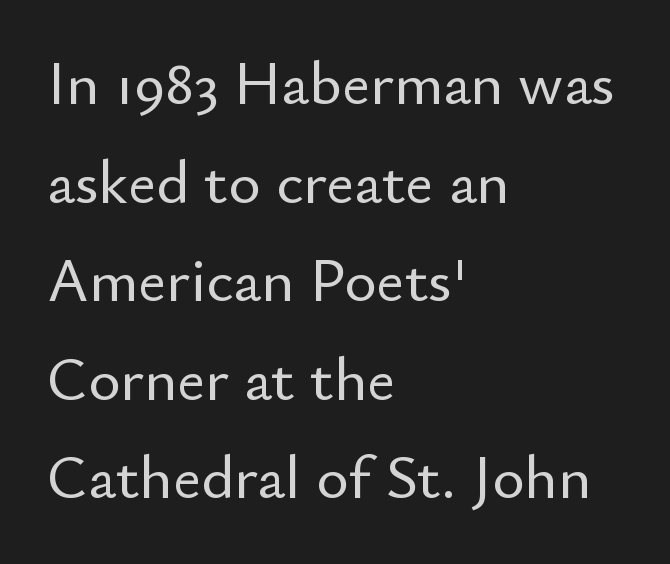
A sans-serif font was chosen for this passage. Note the varied advance widths — an 'i' is clearly narrower than an 'm'. Alignment: flush left. Line spacing here is normal.
